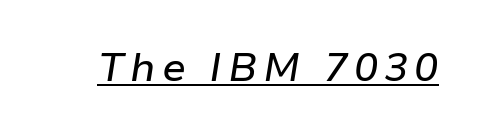
The font's italic variant was chosen for this text. The lettering is marked with a stroke running underneath it. Spacing verdict: proportional, widths tailored to each character.
